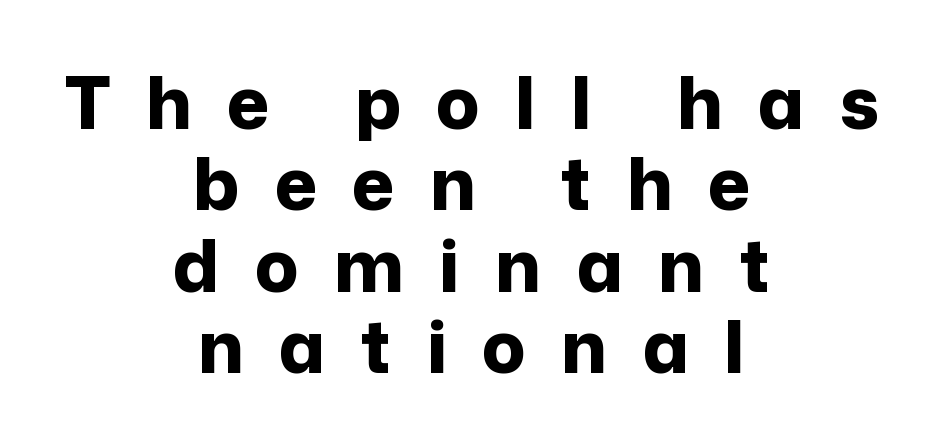
{"serif": "no", "italic": "no", "bold": "yes", "weight": "bold", "width": "normal", "stroke_contrast": "low", "x_height": "medium", "monospaced": "no", "underline": "no", "align": "center", "line_spacing": "tight", "line_spacing_ratio": 1.13, "letter_spacing": "wide", "letter_spacing_em": 0.49, "glyph_px": 72}
